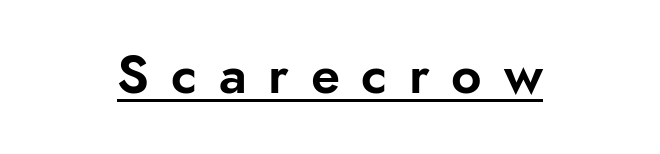
A rule runs beneath these lines of type. The gaps between neighbouring characters are conspicuously large. Designer's note — italics off, roman on. I'd call this a sans setting — the letters go barefoot.
